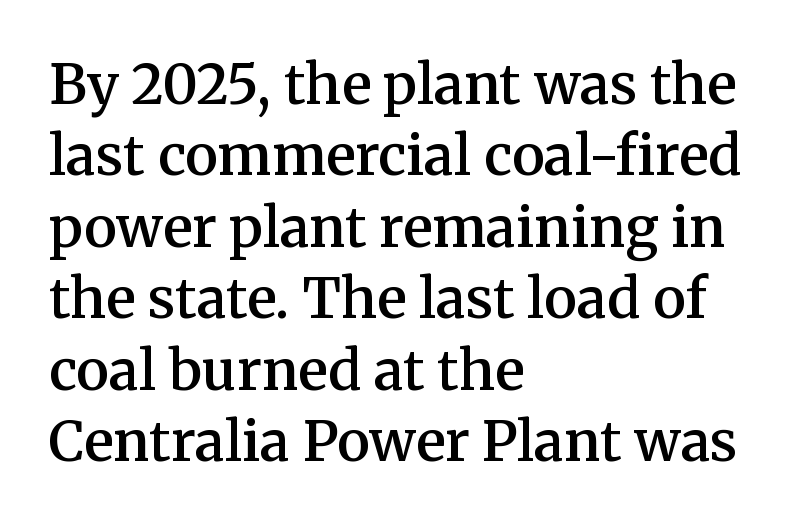
{"serif": "yes", "italic": "no", "bold": "semi", "weight": "semibold", "width": "normal", "stroke_contrast": "medium", "x_height": "medium", "monospaced": "no", "underline": "no", "align": "left", "line_spacing": "normal", "line_spacing_ratio": 1.3, "letter_spacing": "normal", "letter_spacing_em": 0.0, "glyph_px": 55}
